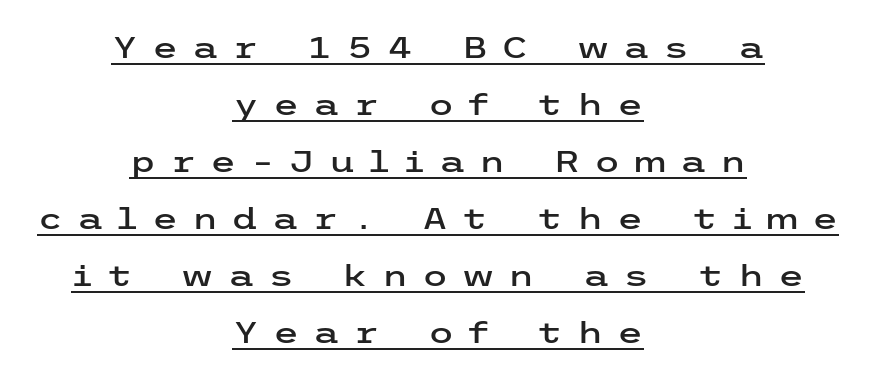
The image shows 30 px wide sans-serif type, upright; set centered, loose line spacing (1.9x), unusually wide letter spacing (+0.46 em), underlined; low stroke contrast and a medium x-height.
